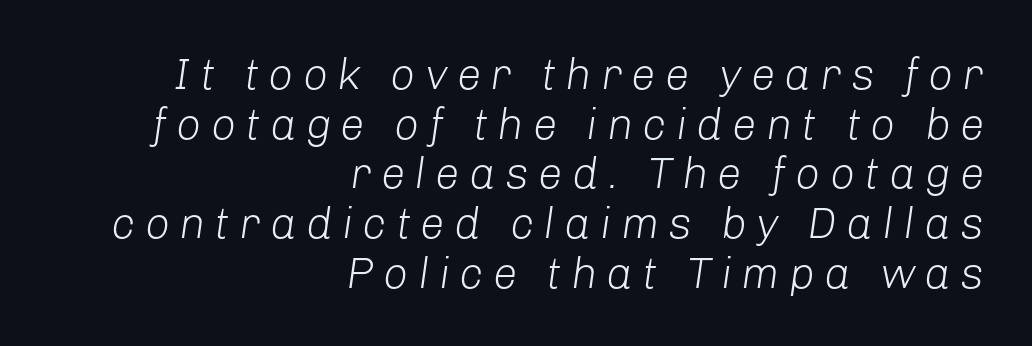
The image shows 44 px light type, italic (leaning right); set right-aligned, tight line spacing (1.13x), unusually wide letter spacing (+0.21 em), not underlined; low stroke contrast and a medium x-height.
